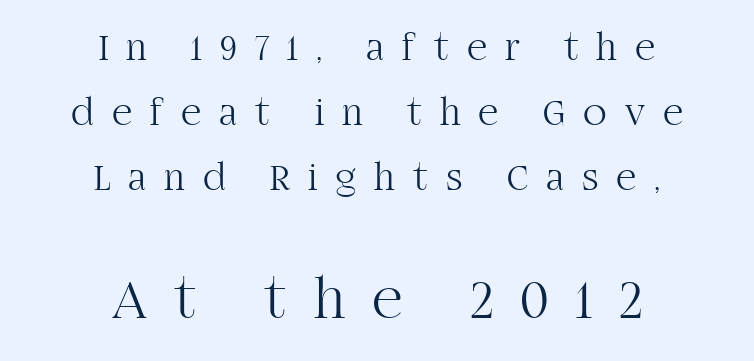
Visually, the bottom section dominates because its glyphs are scaled up. Is this a heavy cut? Hardly; it is regular or lighter. Little horizontal feet cap the strokes, marking this as serif type. The words here are not underlined. A normal amount of white space separates one row of letters from the next.
